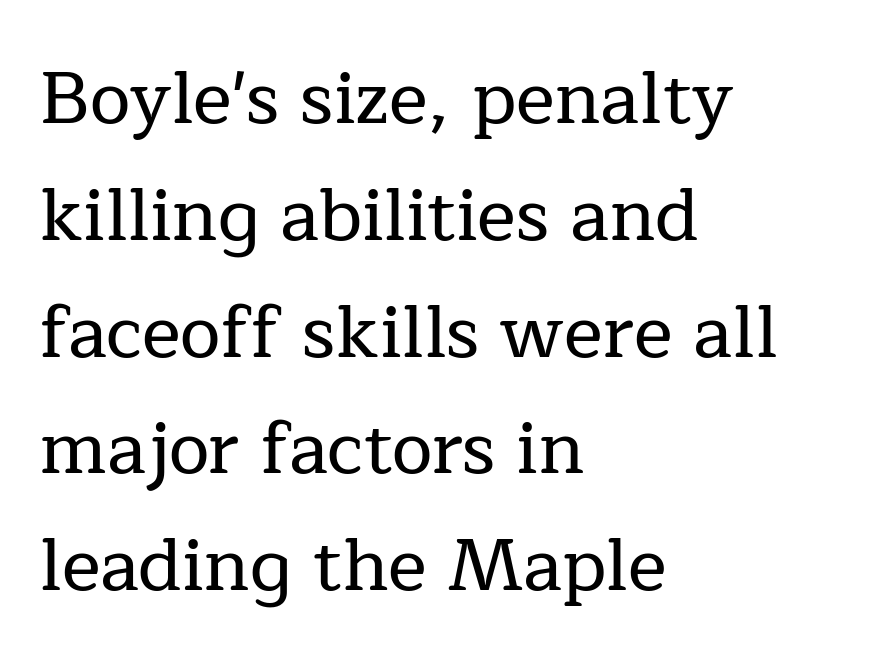
The image shows 73 px serif type, upright; set left-aligned, normal line spacing (1.6x), normal letter spacing, not underlined; low stroke contrast and a medium x-height.
